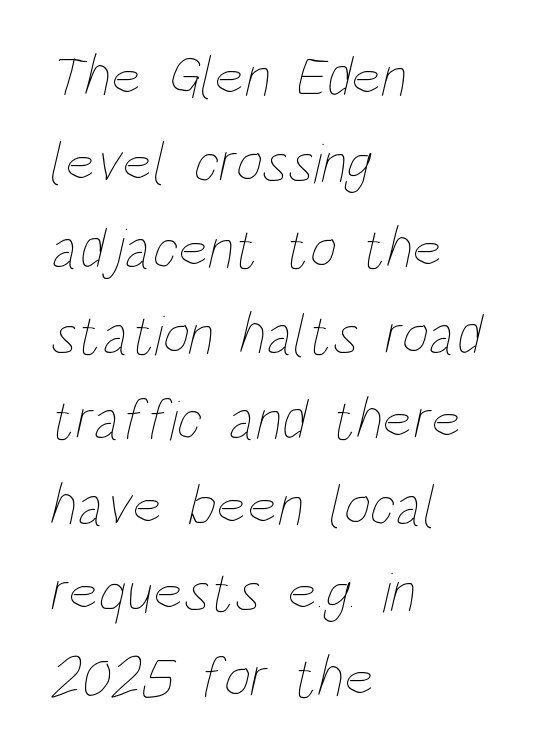
Q: Is the text bold? A: No.
Q: Is the text underlined? A: No.
Q: How is the paragraph aligned? A: Left-aligned.
Q: Is the spacing between letters normal or unusually wide? A: Normal.
Q: Is the spacing between lines tight, normal or loose? A: Normal.
Q: Width (condensed, normal, or wide)? A: Condensed.
Q: Stroke contrast? A: Low.
Q: x-height? A: Large.
Q: Monospaced? A: No.
